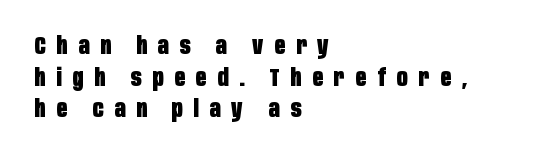
Inter-character spacing is expanded well beyond the font's built-in metrics. Regular leading. The rendering uses a bold face; every stroke is thick and dark. The strip under each line holds only bare page. The ragged edge is on the right, which tells us the setting is flush left. This is roman type, the default non-slanted kind.
